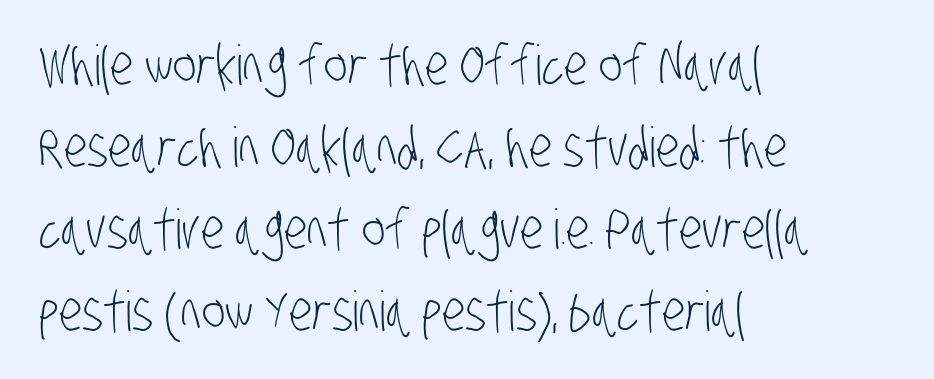
Words float on clear page, feet unadorned. Default kerning and tracking; the words read as compact shapes. Honestly, the row spacing looks completely unremarkable. A student would call this left alignment; a typographer would say flush left, rag right.
